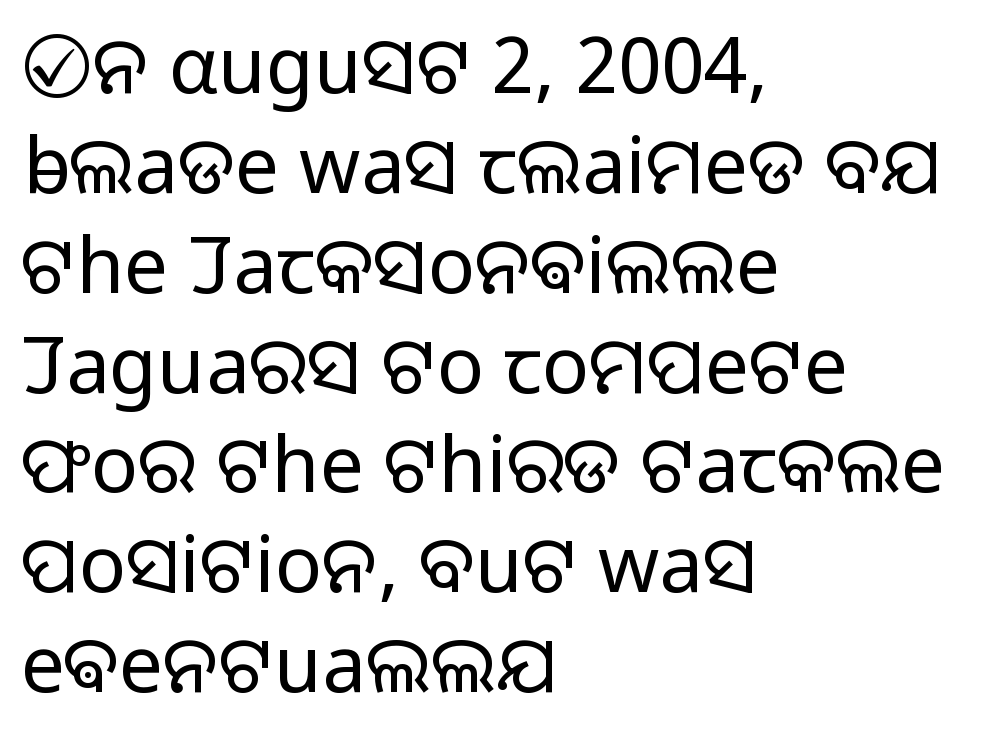
Weight: in the light-to-regular range. The rendering shows plain stroke endings on the letterforms — a sans-serif design. The rendering uses natural spacing where letterforms have individual widths. Only glyphs here, with clear space below each row. Students, note that the glyphs here touch the page at normal intervals. These lines are set flush left with a ragged right edge.
